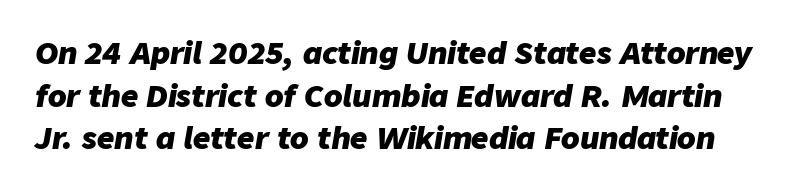
Q: Is the text bold? A: Yes.
Q: Is the text italic (slanted)? A: Yes, it leans right by about 9 degrees.
Q: Is the text underlined? A: No.
Q: Is the spacing between letters normal or unusually wide? A: Normal.
Q: Is the spacing between lines tight, normal or loose? A: Normal.
Q: Width (condensed, normal, or wide)? A: Normal.
Q: Stroke contrast? A: Low.
Q: x-height? A: Medium.
Q: Monospaced? A: No.
